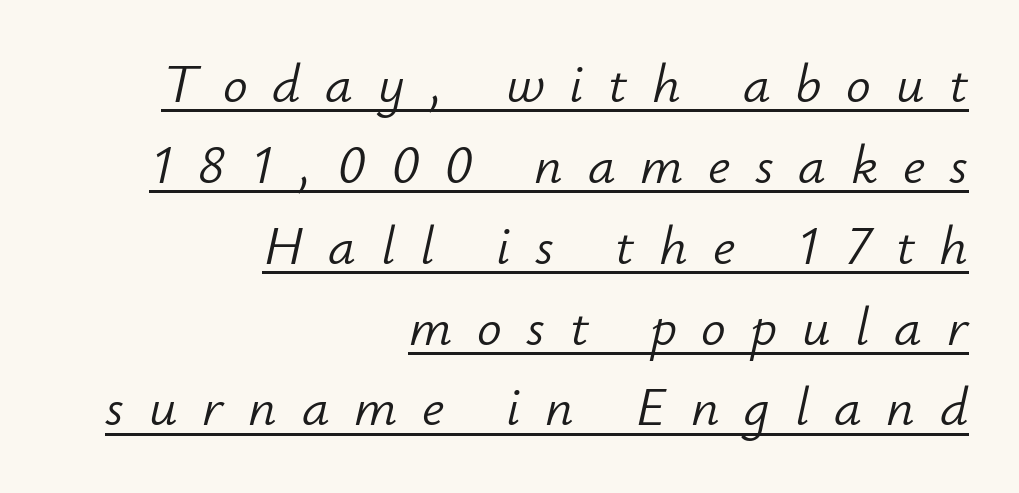
The image shows 55 px light type, italic (leaning right); set right-aligned, normal line spacing (1.47x), unusually wide letter spacing (+0.45 em), underlined; low stroke contrast and a small x-height.
